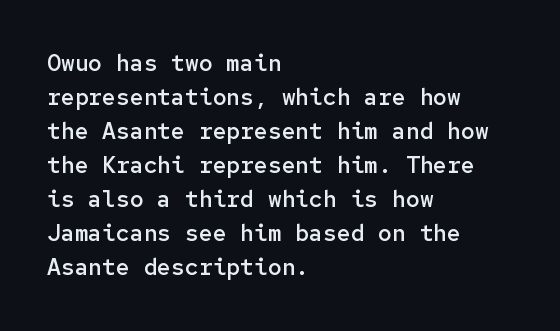
Q: Is the text bold? A: Semi-bold.
Q: Is the text italic (slanted)? A: No, it is upright.
Q: Is the text underlined? A: No.
Q: How is the paragraph aligned? A: Left-aligned.
Q: Is the spacing between letters normal or unusually wide? A: Normal.
Q: Is the spacing between lines tight, normal or loose? A: Normal.
